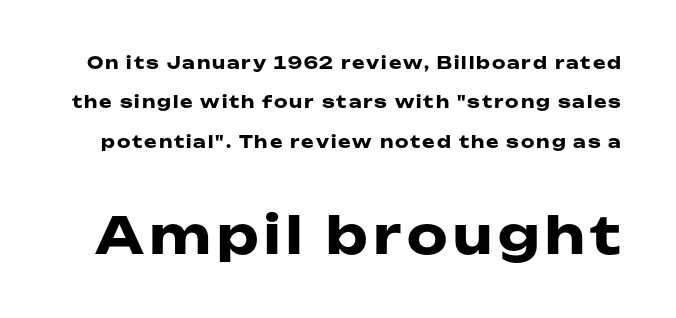
{"serif": "no", "italic": "no", "bold": "yes", "weight": "heavy", "width": "wide", "stroke_contrast": "low", "x_height": "medium", "monospaced": "no", "underline": "no", "line_spacing": "loose", "line_spacing_ratio": 2.31, "larger_block": "second", "size_ratio": 3.0, "glyph_px": 51}
